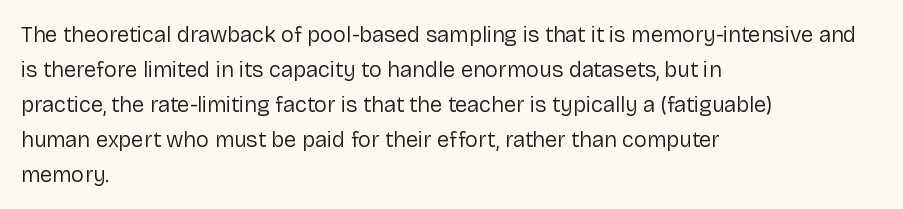
Every stem runs plumb, perpendicular to the baseline. Ink coverage per letter is moderate at most. Does extra space separate the letters? No, they use regular spacing. Line starts are locked; line ends wander. If you measured baseline to baseline, you'd find a middling distance.
